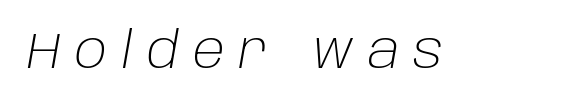
The image shows 50 px light type, italic (leaning right); set unusually wide letter spacing (+0.29 em), not underlined; low stroke contrast and a large x-height.
